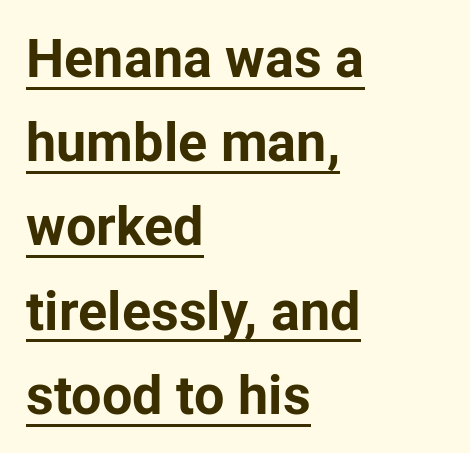
{"serif": "no", "italic": "no", "bold": "yes", "weight": "bold", "width": "normal", "stroke_contrast": "low", "x_height": "medium", "monospaced": "no", "underline": "yes", "align": "left", "line_spacing": "normal", "line_spacing_ratio": 1.56, "letter_spacing": "normal", "letter_spacing_em": 0.0, "glyph_px": 54}
